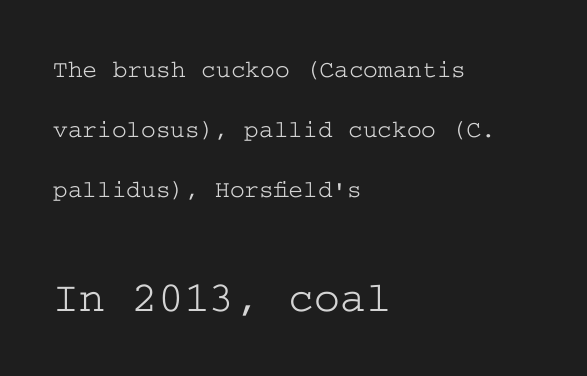
The image shows 44 px wide serif type, upright; set left-aligned, loose line spacing (2.4x), normal letter spacing, not underlined; the second (bottom) block is 1.76x larger; low stroke contrast and a medium x-height.
